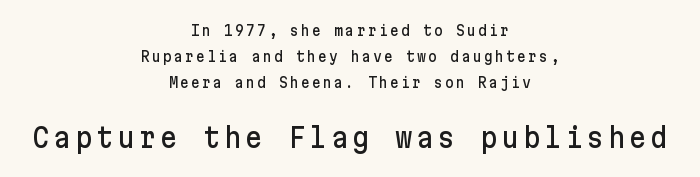
Italic: no, the glyphs are upright roman. A student would call this center alignment; a typographer would say set centered. Decoration check: the copy has no underline. Size hierarchy here favors the trailing block over the leading one.
